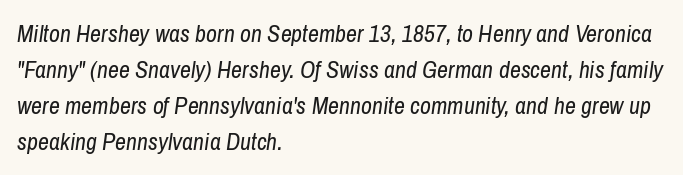
The image shows 24 px text type, italic (leaning right); set left-aligned, normal line spacing (1.5x), normal letter spacing, not underlined.
